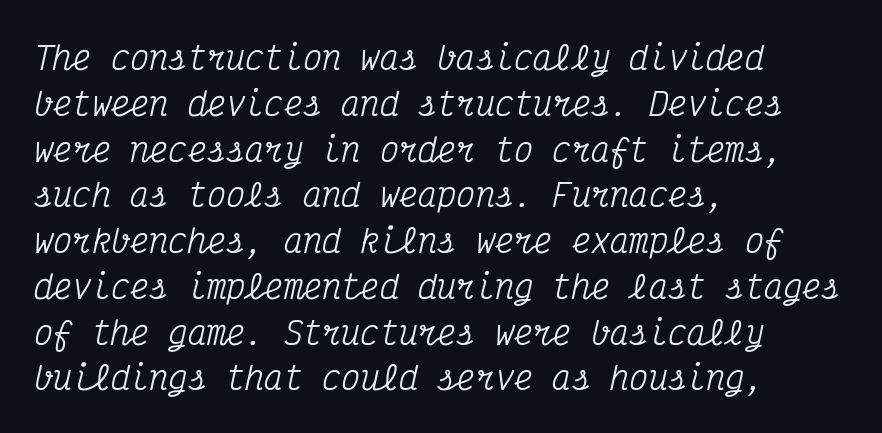
The image shows 32 px condensed serif type, italic (leaning right), monospaced; set left-aligned, normal line spacing (1.43x), normal letter spacing, not underlined; medium stroke contrast and a medium x-height.
